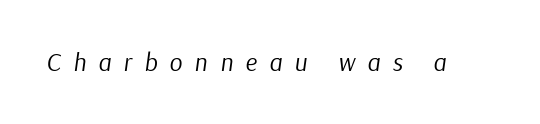
{"italic": "yes", "lean": "right", "slant_degrees": 9, "bold": "no", "underline": "no", "letter_spacing": "wide", "letter_spacing_em": 0.5, "glyph_px": 25}
